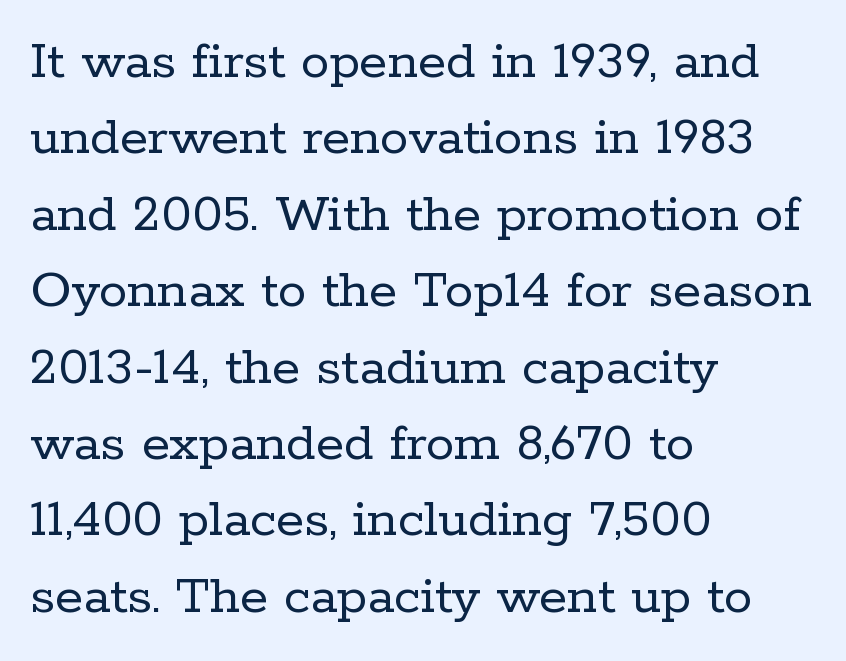
Q: Is the text bold? A: No.
Q: Is the text italic (slanted)? A: No, it is upright.
Q: Is the typeface a serif or a sans-serif typeface? A: Serif.
Q: Is the text underlined? A: No.
Q: How is the paragraph aligned? A: Left-aligned.
Q: Is the spacing between letters normal or unusually wide? A: Normal.
Q: Is the spacing between lines tight, normal or loose? A: Normal.
Q: Width (condensed, normal, or wide)? A: Normal.
Q: Stroke contrast? A: Low.
Q: x-height? A: Medium.
Q: Monospaced? A: No.
